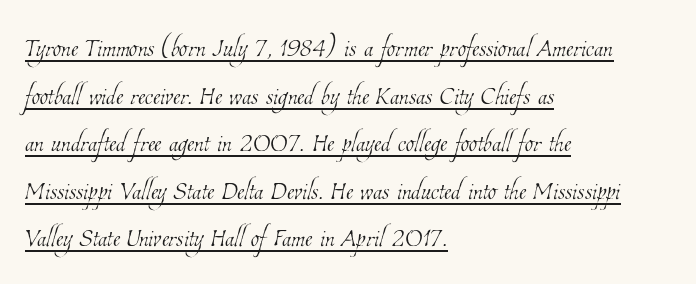
Q: Is the text bold? A: No.
Q: Is the text underlined? A: Yes.
Q: How is the paragraph aligned? A: Left-aligned.
Q: Is the spacing between letters normal or unusually wide? A: Normal.
Q: Is the spacing between lines tight, normal or loose? A: Normal.
Q: Width (condensed, normal, or wide)? A: Condensed.
Q: Stroke contrast? A: Low.
Q: x-height? A: Medium.
Q: Monospaced? A: No.
